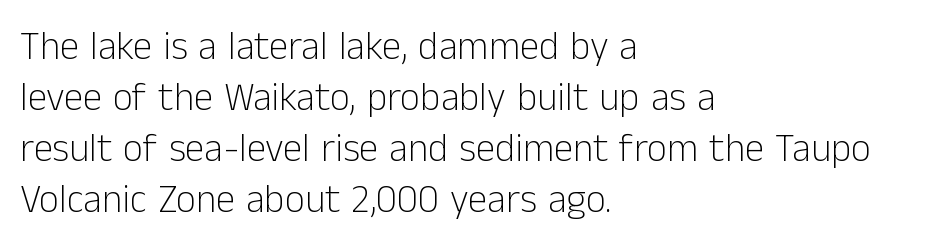
Q: Is the text bold? A: No.
Q: Is the text italic (slanted)? A: No, it is upright.
Q: Is the typeface a serif or a sans-serif typeface? A: Sans-serif.
Q: Is the text underlined? A: No.
Q: How is the paragraph aligned? A: Left-aligned.
Q: Is the spacing between letters normal or unusually wide? A: Normal.
Q: Is the spacing between lines tight, normal or loose? A: Normal.
Q: Width (condensed, normal, or wide)? A: Normal.
Q: Stroke contrast? A: Low.
Q: x-height? A: Medium.
Q: Monospaced? A: No.
